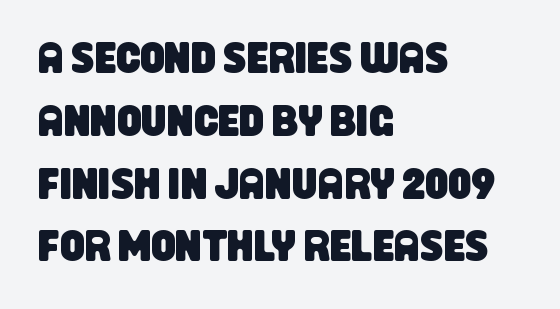
Q: Is the typeface a serif or a sans-serif typeface? A: Sans-serif.
Q: Is the text underlined? A: No.
Q: How is the paragraph aligned? A: Left-aligned.
Q: Is the spacing between letters normal or unusually wide? A: Normal.
Q: Is the spacing between lines tight, normal or loose? A: Normal.
Q: Width (condensed, normal, or wide)? A: Condensed.
Q: Stroke contrast? A: Low.
Q: x-height? A: Large.
Q: Monospaced? A: No.
